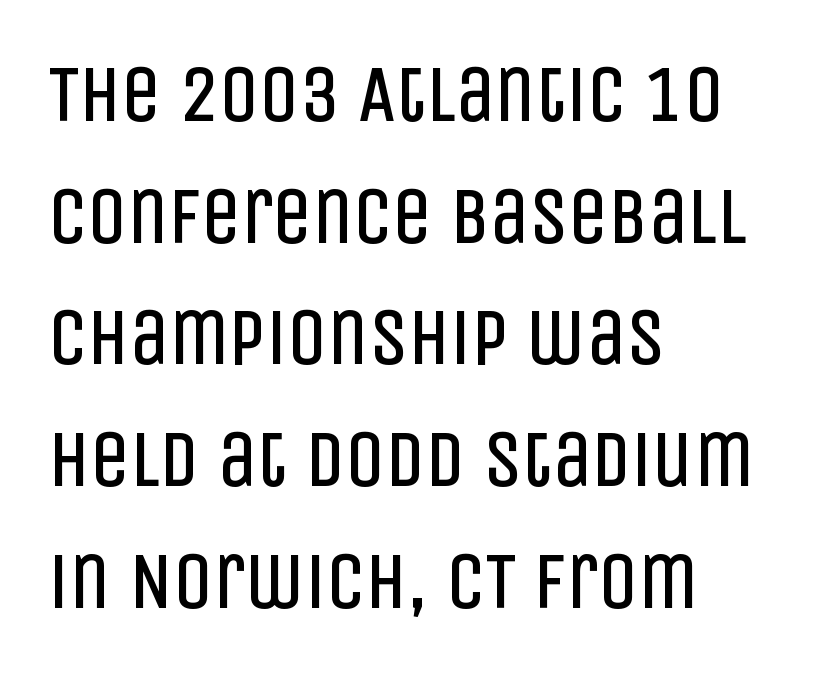
Vertically, the passage feels balanced, rows spaced as you'd expect. The characters display no serif detailing; their extremities are plain. Standard letterfit; no display-style spreading of the glyphs. Is this a fixed-width face? No — the glyphs have proportional, varying widths. Weight: not bold — regular or lighter.
